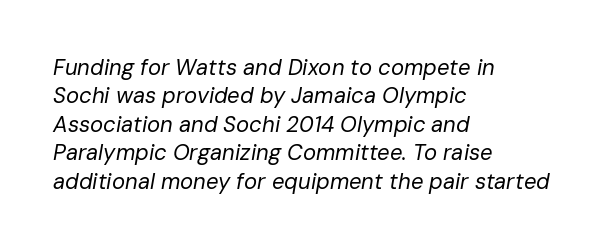
Students, note that the glyphs here touch the page at normal intervals. The passage shown stacks its lines at a standard gap. No heavy texture on the line: the type isn't bold. The lines in this sample share a left origin and differ only in where they stop. Just letters on the line, the space beneath them empty. Characters are canted at an angle relative to the baseline's perpendicular.
